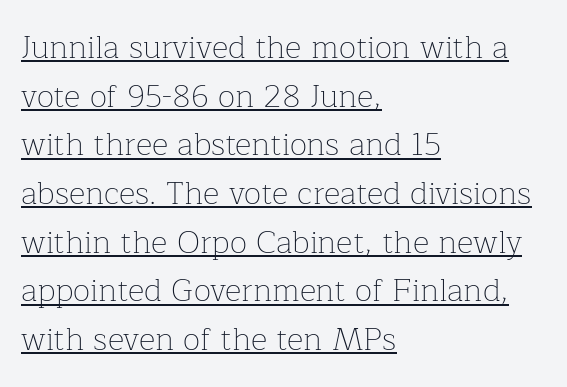
This is roman type, the default non-slanted kind. A serif font was chosen for this passage. Visually the block forms a straight wall on the left and a jagged coastline on the right. Each word holds together tightly as a unit, with standard inter-letter gaps. Summary of weight: not heavy and not bold.
